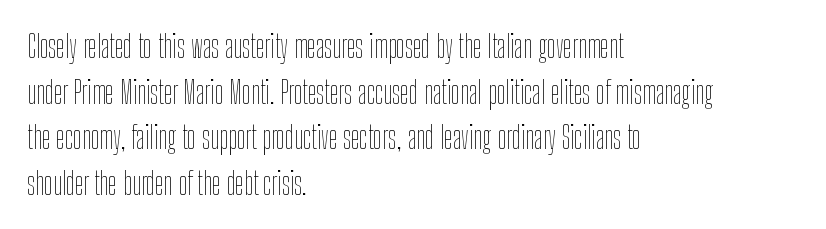
{"italic": "no", "bold": "no", "weight": "thin", "width": "condensed", "stroke_contrast": "low", "x_height": "medium", "monospaced": "no", "underline": "no", "align": "left", "line_spacing": "normal", "line_spacing_ratio": 1.47, "letter_spacing": "normal", "letter_spacing_em": 0.0, "glyph_px": 31}
